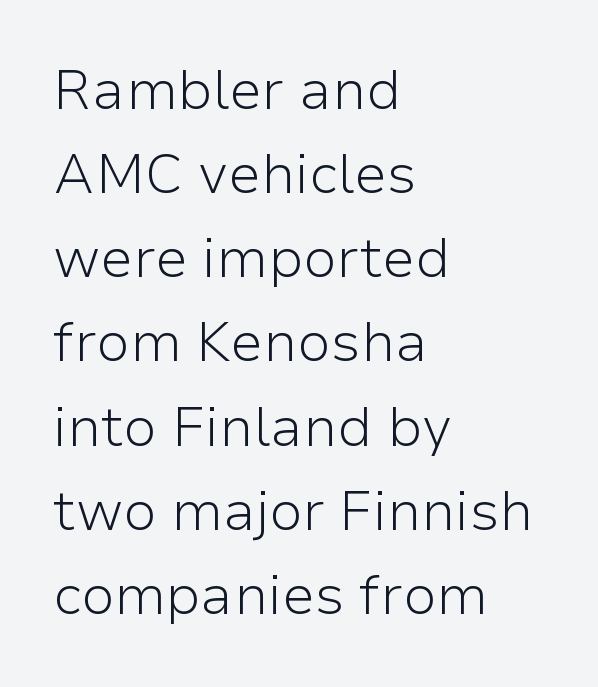
Q: Is the text bold? A: No.
Q: Is the text italic (slanted)? A: No, it is upright.
Q: Is the typeface a serif or a sans-serif typeface? A: Sans-serif.
Q: Is the text underlined? A: No.
Q: How is the paragraph aligned? A: Left-aligned.
Q: Is the spacing between letters normal or unusually wide? A: Normal.
Q: Is the spacing between lines tight, normal or loose? A: Normal.
Q: Width (condensed, normal, or wide)? A: Normal.
Q: Stroke contrast? A: Low.
Q: x-height? A: Medium.
Q: Monospaced? A: No.
